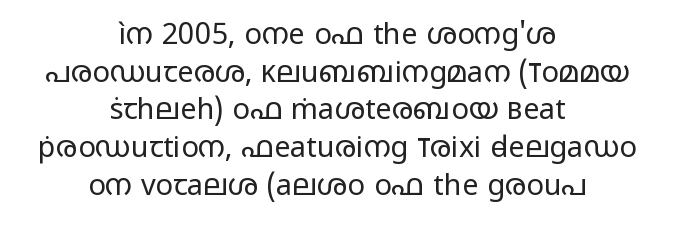
{"serif": "no", "italic": "no", "bold": "no", "weight": "regular", "width": "wide", "stroke_contrast": "low", "x_height": "medium", "monospaced": "no", "underline": "no", "align": "center", "line_spacing": "normal", "line_spacing_ratio": 1.3, "letter_spacing": "normal", "letter_spacing_em": 0.0, "glyph_px": 29}
